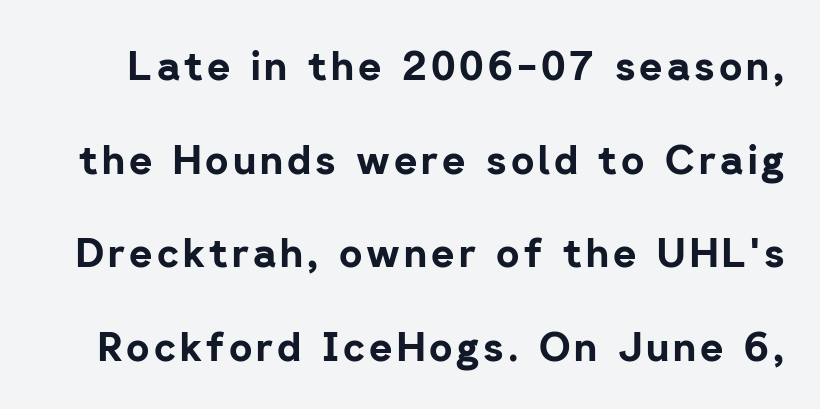
{"serif": "no", "italic": "no", "bold": "yes", "weight": "bold", "width": "normal", "stroke_contrast": "low", "x_height": "medium", "monospaced": "no", "underline": "no", "line_spacing": "loose", "line_spacing_ratio": 2.34, "glyph_px": 40}
